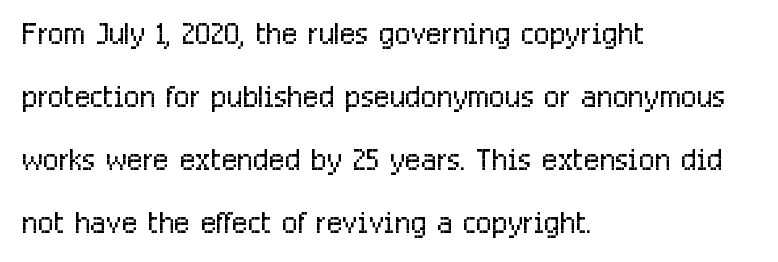
If you drew a line through each stem, it would be perfectly vertical. The line texture is even and compact thanks to regular tracking. Honestly, the row spacing looks completely unremarkable. Classification — sans serif.
